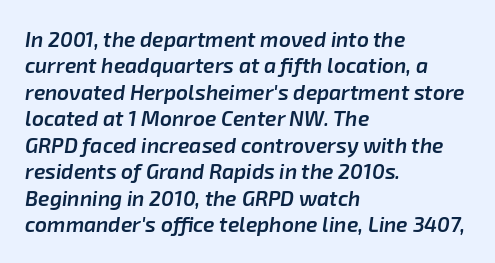
The image shows 21 px text type, italic (leaning right); set left-aligned, normal line spacing (1.26x), normal letter spacing, not underlined.
